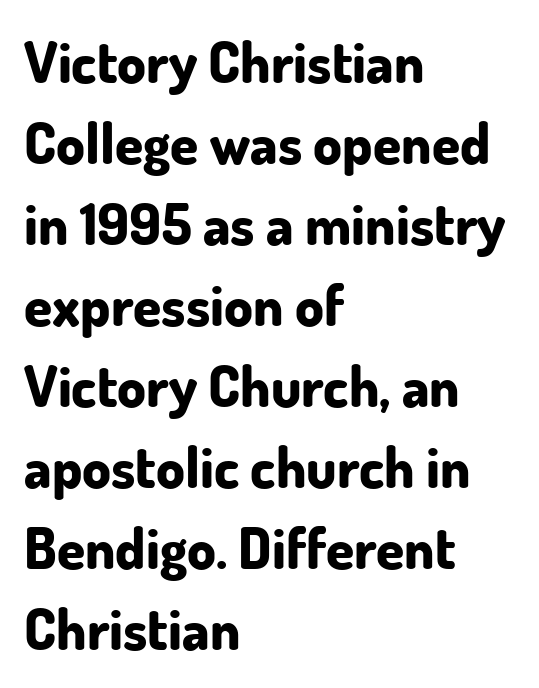
The image shows 57 px bold sans-serif type, upright; set left-aligned, normal line spacing (1.42x), normal letter spacing, not underlined; low stroke contrast and a small x-height.
